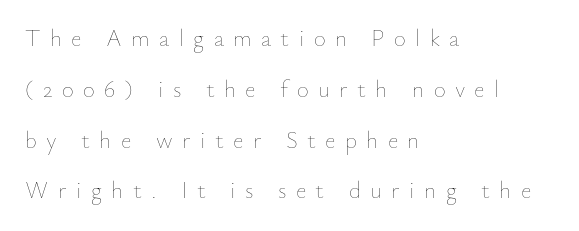
{"italic": "no", "bold": "no", "underline": "no", "align": "left", "line_spacing": "loose", "line_spacing_ratio": 2.21, "letter_spacing": "wide", "letter_spacing_em": 0.41, "glyph_px": 23}
